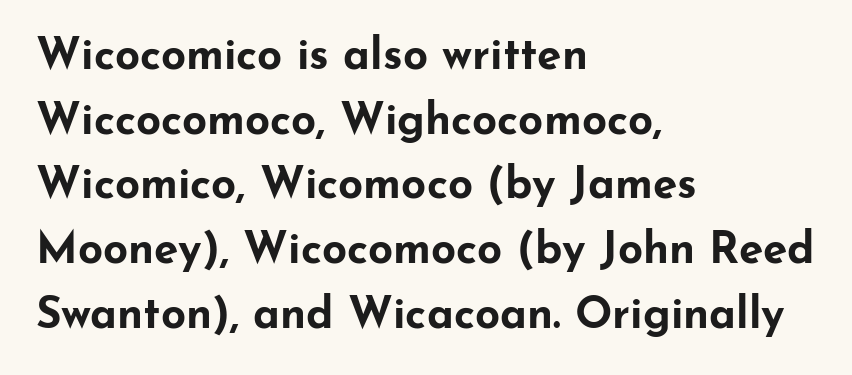
Character widths vary here, with narrow letters taking less room than wide ones. The letterforms sit shoulder to shoulder at normal distance. Posture: upright roman. This block has exactly the height ordinary leading produces.
